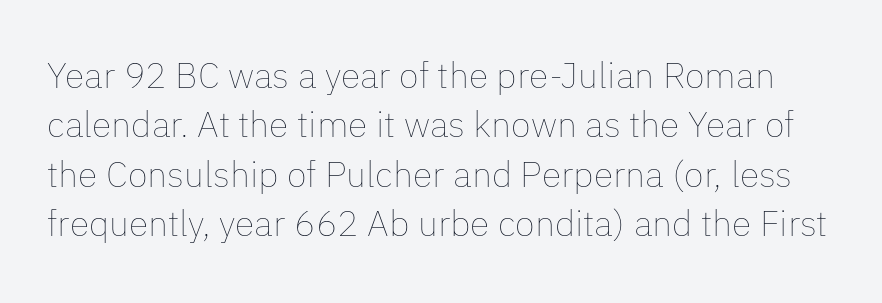
The image shows 36 px thin type, upright; set normal line spacing (1.37x), normal letter spacing, not underlined; low stroke contrast and a medium x-height.
